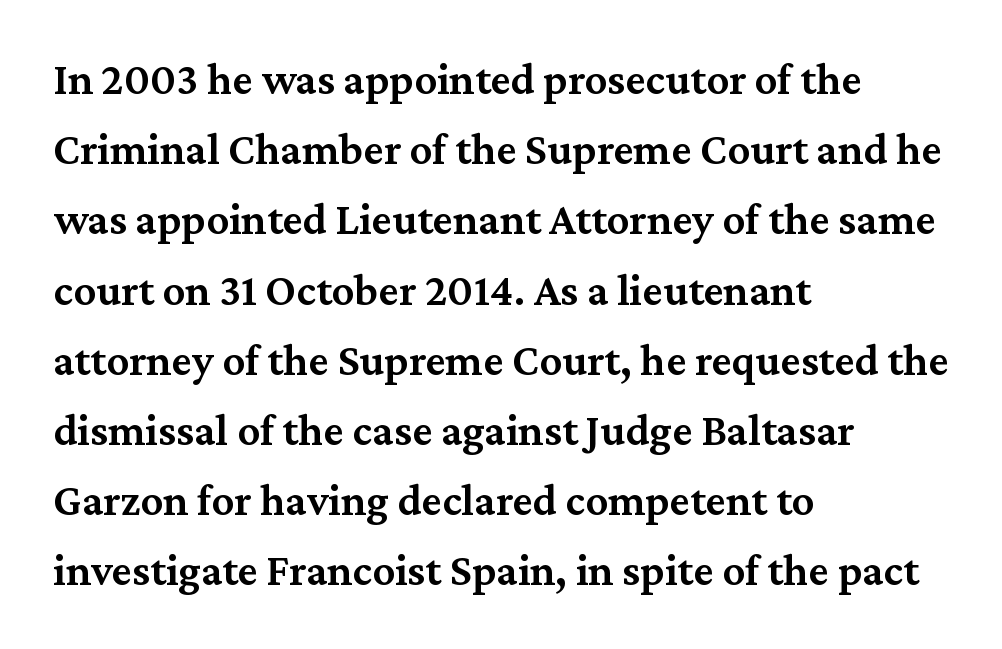
Horizontally, the lines are justified to the leading edge only. Is this a sans? No — the strokes have serifs. Standard letterfit; no display-style spreading of the glyphs. Underline: absent.
